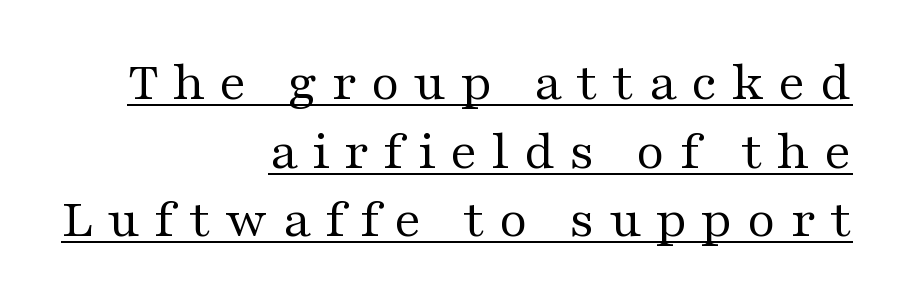
{"serif": "yes", "italic": "no", "bold": "no", "weight": "regular", "width": "wide", "stroke_contrast": "medium", "x_height": "medium", "monospaced": "no", "underline": "yes", "align": "right", "line_spacing": "normal", "line_spacing_ratio": 1.25, "letter_spacing": "wide", "letter_spacing_em": 0.26, "glyph_px": 55}
